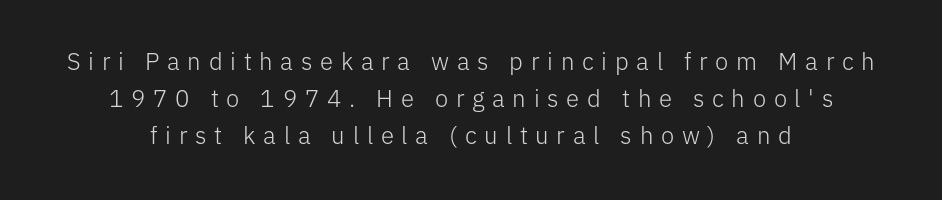
The image shows 24 px text type, upright; set centered, normal line spacing (1.54x), unusually wide letter spacing (+0.32 em), not underlined.
